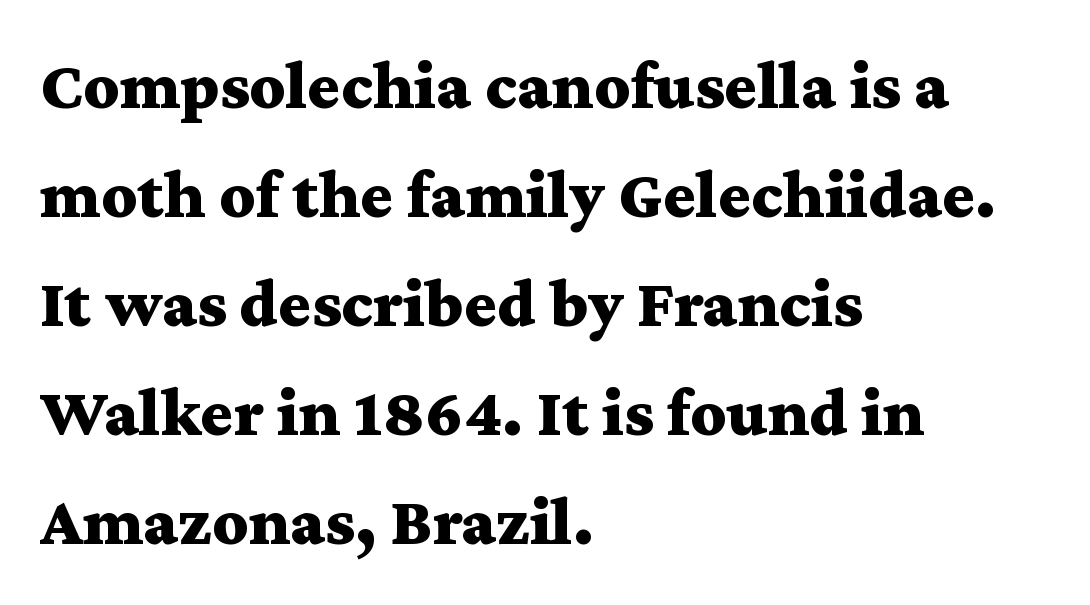
The image shows 69 px bold, wide serif type, upright; set left-aligned, normal line spacing (1.58x), normal letter spacing, not underlined; medium stroke contrast and a medium x-height.
